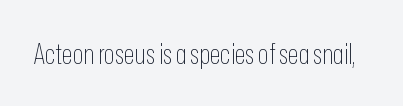
{"serif": "no", "italic": "no", "bold": "no", "weight": "thin", "width": "condensed", "stroke_contrast": "low", "x_height": "medium", "monospaced": "no", "underline": "no", "letter_spacing": "normal", "letter_spacing_em": 0.0, "glyph_px": 28}
